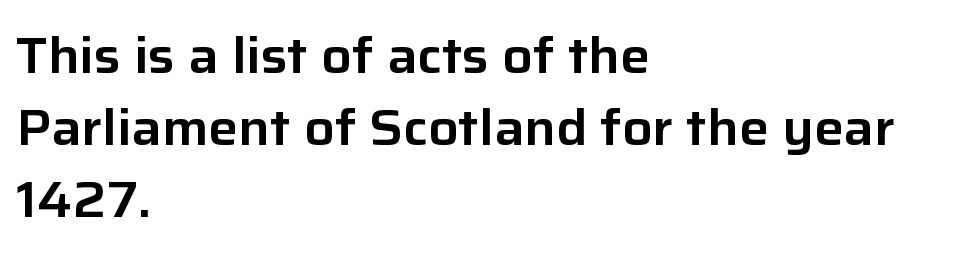
The image shows 50 px sans-serif type, upright; set left-aligned, normal line spacing (1.44x), normal letter spacing, not underlined; low stroke contrast and a medium x-height.
